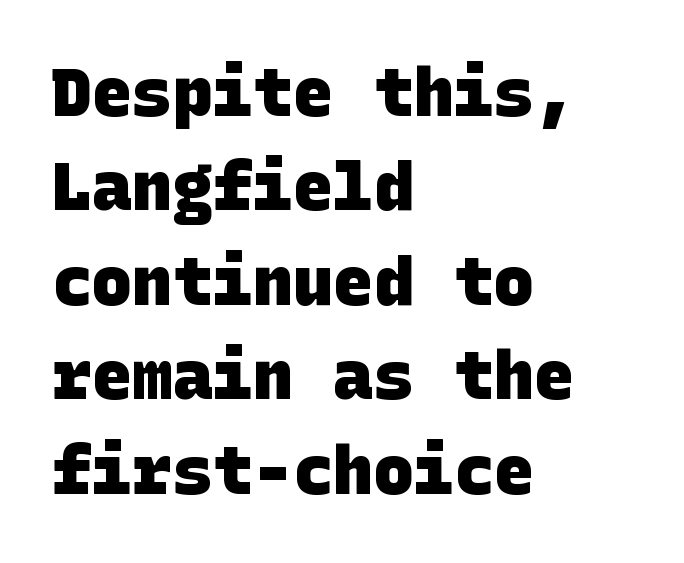
{"serif": "no", "bold": "yes", "weight": "heavy", "width": "normal", "stroke_contrast": "low", "x_height": "large", "underline": "no", "align": "left", "line_spacing": "normal", "line_spacing_ratio": 1.41, "letter_spacing": "normal", "letter_spacing_em": 0.0, "glyph_px": 67}
